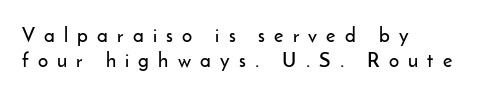
Q: Is the text italic (slanted)? A: No, it is upright.
Q: Is the text underlined? A: No.
Q: How is the paragraph aligned? A: Left-aligned.
Q: Is the spacing between letters normal or unusually wide? A: Unusually wide.
Q: Is the spacing between lines tight, normal or loose? A: Normal.
